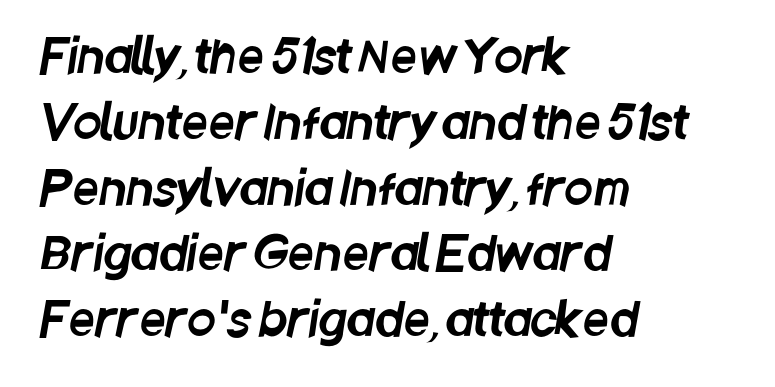
{"serif": "no", "width": "condensed", "stroke_contrast": "low", "x_height": "large", "monospaced": "no", "underline": "no", "align": "left", "line_spacing": "normal", "line_spacing_ratio": 1.43, "letter_spacing": "normal", "letter_spacing_em": 0.0, "glyph_px": 46}
